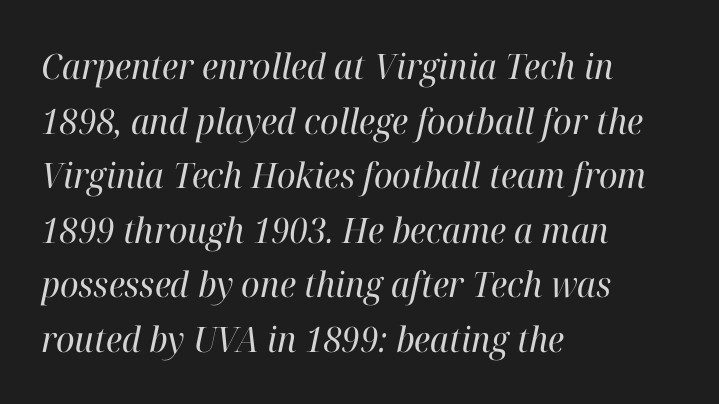
The image shows 35 px regular-weight serif type, italic (leaning right); set left-aligned, normal line spacing (1.56x), normal letter spacing, not underlined; high stroke contrast and a medium x-height.
